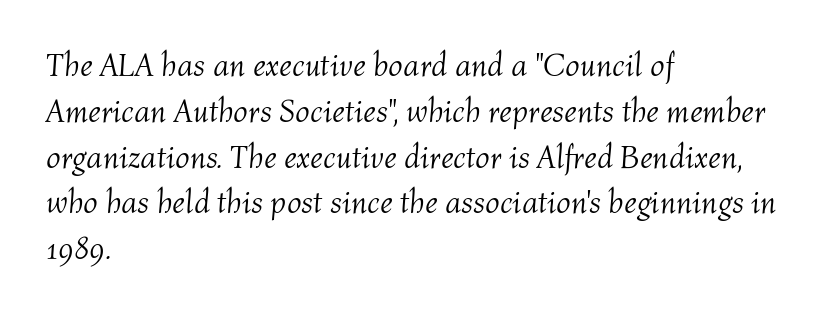
Slanted lettering throughout. The line-height multiplier appears to be the usual default. No chunkiness to these letters — they're not bold. Honestly, the letter spacing is just normal — you wouldn't notice it. Character widths vary here, with narrow letters taking less room than wide ones.
